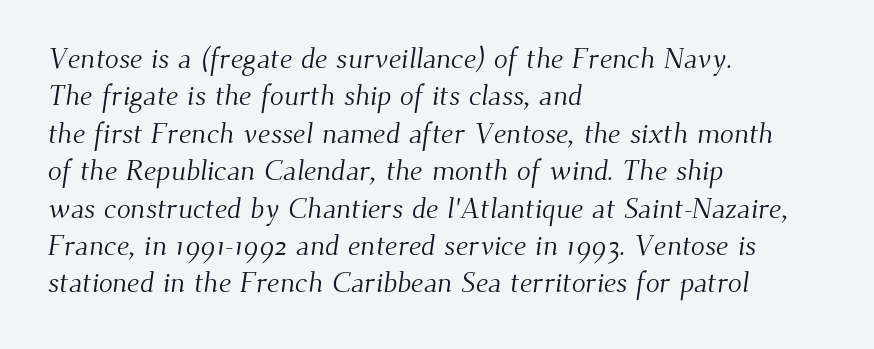
Weight: regular or lighter. This rendering leaves character spacing at its baseline value. Think of a printed novel: that variable character pitch is what you see here. Honestly, there is no underline to notice here at all. Line beginnings align vertically; line endings do not. The font family rendered here belongs to the serif group.
